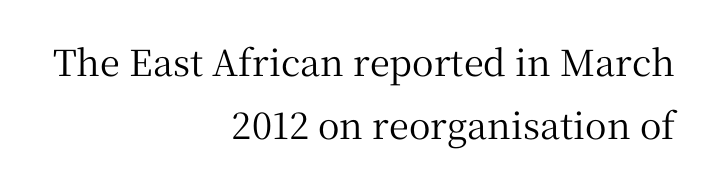
Q: Is the text italic (slanted)? A: No, it is upright.
Q: Is the typeface a serif or a sans-serif typeface? A: Serif.
Q: Is the text underlined? A: No.
Q: How is the paragraph aligned? A: Right-aligned.
Q: Is the spacing between letters normal or unusually wide? A: Normal.
Q: Width (condensed, normal, or wide)? A: Normal.
Q: Stroke contrast? A: Medium.
Q: x-height? A: Medium.
Q: Monospaced? A: No.
